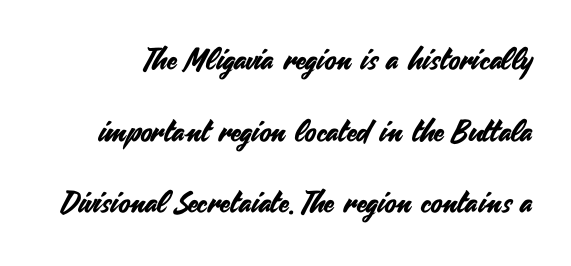
Q: Is the text italic (slanted)? A: Yes.
Q: Is the typeface a serif or a sans-serif typeface? A: Sans-serif.
Q: Is the text underlined? A: No.
Q: Is the spacing between letters normal or unusually wide? A: Normal.
Q: Is the spacing between lines tight, normal or loose? A: Loose.
Q: Width (condensed, normal, or wide)? A: Normal.
Q: Stroke contrast? A: Medium.
Q: x-height? A: Small.
Q: Monospaced? A: No.
